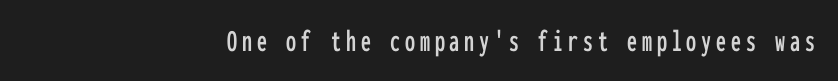
{"serif": "no", "italic": "no", "width": "condensed", "stroke_contrast": "low", "x_height": "medium", "monospaced": "yes", "underline": "no", "align": "right", "glyph_px": 32}
